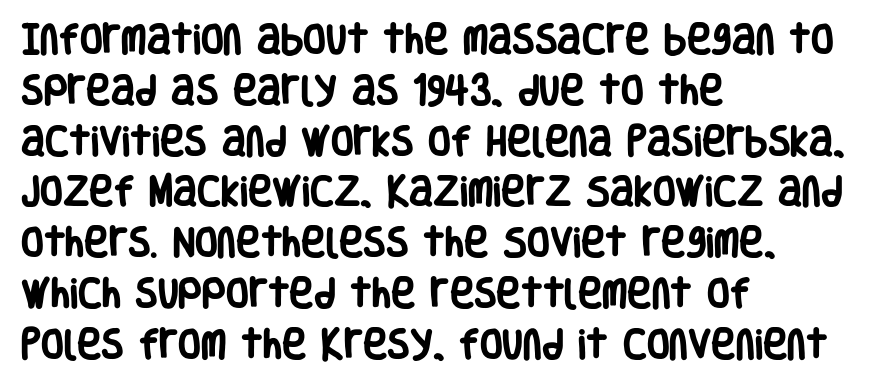
{"serif": "no", "italic": "no", "bold": "yes", "weight": "heavy", "width": "condensed", "stroke_contrast": "low", "x_height": "large", "monospaced": "no", "underline": "no", "align": "left", "line_spacing": "normal", "line_spacing_ratio": 1.54, "letter_spacing": "normal", "letter_spacing_em": 0.0, "glyph_px": 33}
